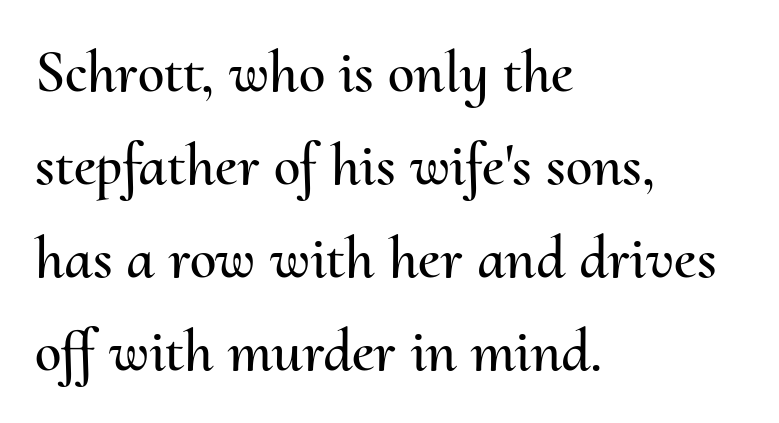
Q: Is the text italic (slanted)? A: No, it is upright.
Q: Is the text underlined? A: No.
Q: How is the paragraph aligned? A: Left-aligned.
Q: Is the spacing between letters normal or unusually wide? A: Normal.
Q: Is the spacing between lines tight, normal or loose? A: Normal.
Q: Width (condensed, normal, or wide)? A: Normal.
Q: Stroke contrast? A: Medium.
Q: x-height? A: Small.
Q: Monospaced? A: No.
